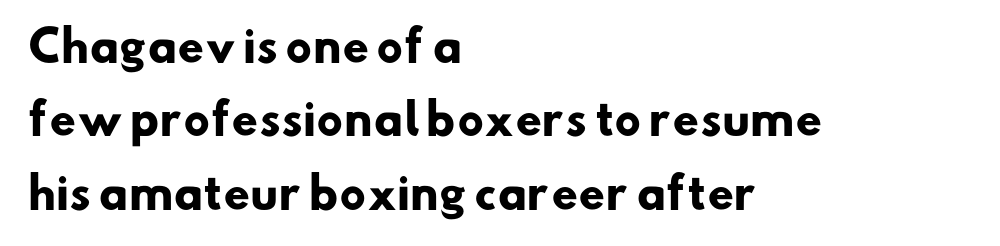
{"serif": "no", "bold": "yes", "weight": "heavy", "width": "normal", "stroke_contrast": "low", "x_height": "small", "monospaced": "no", "underline": "no", "align": "left", "line_spacing_ratio": 1.75, "letter_spacing": "normal", "letter_spacing_em": 0.0, "glyph_px": 42}
